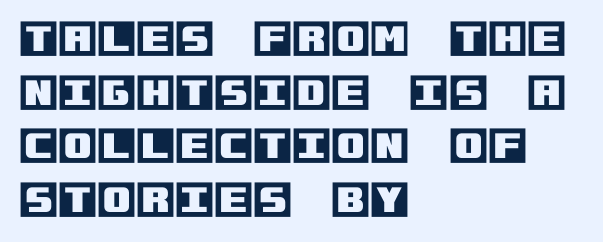
Q: Is the text italic (slanted)? A: No, it is upright.
Q: Is the text underlined? A: No.
Q: How is the paragraph aligned? A: Left-aligned.
Q: Is the spacing between letters normal or unusually wide? A: Normal.
Q: Is the spacing between lines tight, normal or loose? A: Normal.
Q: Width (condensed, normal, or wide)? A: Normal.
Q: x-height? A: Large.
